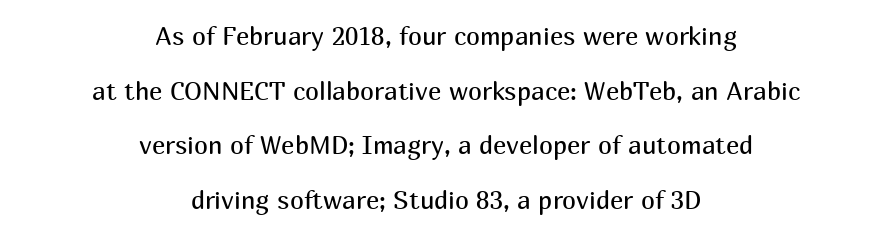
Every stem runs plumb, perpendicular to the baseline. Tracking value appears to be zero — textbook default spacing. A great deal of white space separates one row of letters from the next. Weight: not bold — regular or lighter. This rendering uses center alignment, leaving both contours irregular but symmetric.
